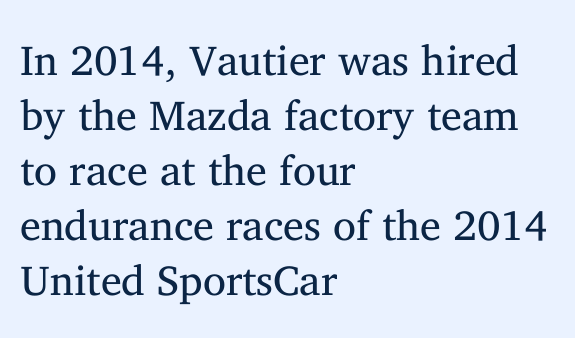
Q: Is the text bold? A: No.
Q: Is the text italic (slanted)? A: No, it is upright.
Q: Is the typeface a serif or a sans-serif typeface? A: Serif.
Q: Is the text underlined? A: No.
Q: How is the paragraph aligned? A: Left-aligned.
Q: Is the spacing between letters normal or unusually wide? A: Normal.
Q: Is the spacing between lines tight, normal or loose? A: Normal.
Q: Width (condensed, normal, or wide)? A: Normal.
Q: Stroke contrast? A: Medium.
Q: x-height? A: Medium.
Q: Monospaced? A: No.
